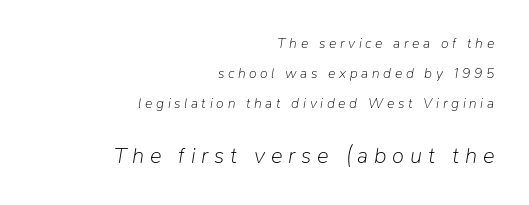
Style check: oblique. The composition opens small and finishes big. Unmarked baselines from the first word to the last. Horizontally, the lines are justified to the trailing edge only.
